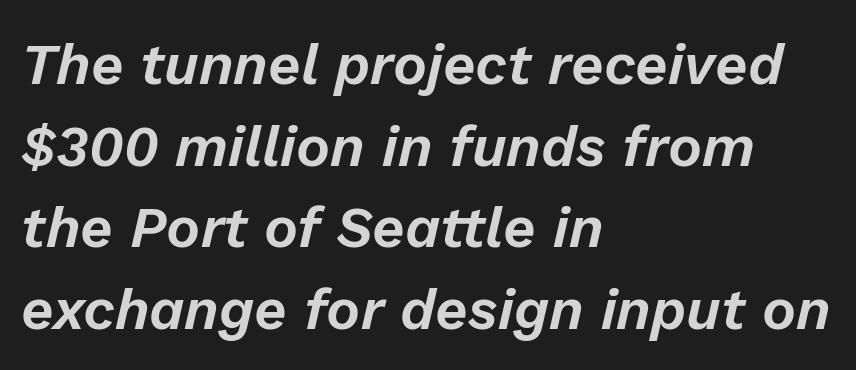
Q: Is the text italic (slanted)? A: Yes, it leans right by about 13 degrees.
Q: Is the text underlined? A: No.
Q: How is the paragraph aligned? A: Left-aligned.
Q: Is the spacing between letters normal or unusually wide? A: Normal.
Q: Is the spacing between lines tight, normal or loose? A: Normal.
Q: Width (condensed, normal, or wide)? A: Normal.
Q: Stroke contrast? A: Low.
Q: x-height? A: Medium.
Q: Monospaced? A: No.
